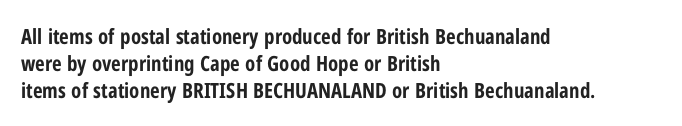
Q: Is the text bold? A: Yes.
Q: Is the text italic (slanted)? A: No, it is upright.
Q: Is the text underlined? A: No.
Q: How is the paragraph aligned? A: Left-aligned.
Q: Is the spacing between letters normal or unusually wide? A: Normal.
Q: Is the spacing between lines tight, normal or loose? A: Normal.
